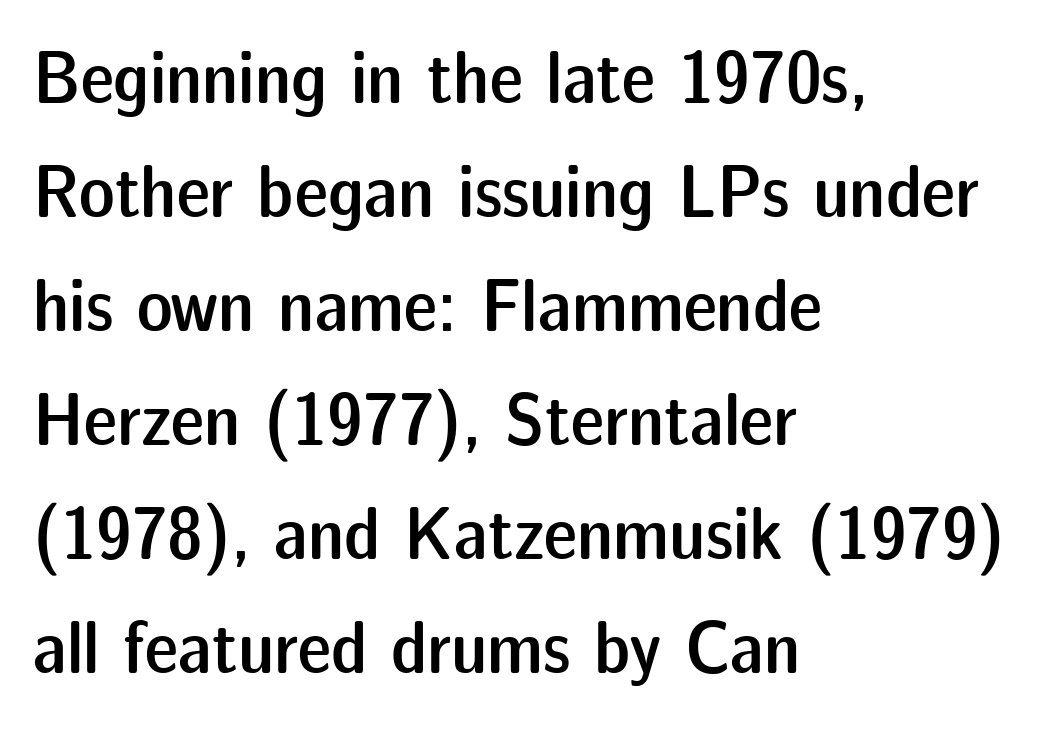
Q: Is the text bold? A: Semi-bold.
Q: Is the text italic (slanted)? A: No, it is upright.
Q: Is the typeface a serif or a sans-serif typeface? A: Sans-serif.
Q: Is the text underlined? A: No.
Q: How is the paragraph aligned? A: Left-aligned.
Q: Is the spacing between letters normal or unusually wide? A: Normal.
Q: Is the spacing between lines tight, normal or loose? A: Normal.
Q: Width (condensed, normal, or wide)? A: Normal.
Q: Stroke contrast? A: Low.
Q: x-height? A: Medium.
Q: Monospaced? A: No.
